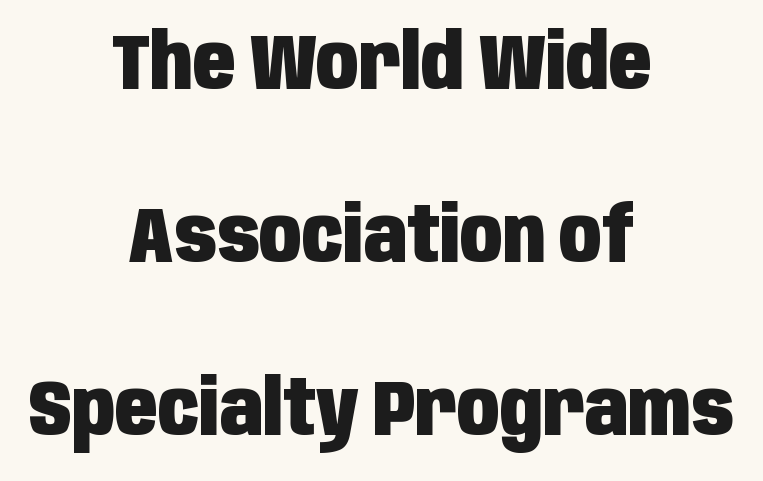
The image shows 78 px heavy, condensed sans-serif type, upright; set centered, loose line spacing (2.22x), normal letter spacing, not underlined; low stroke contrast and a large x-height.
